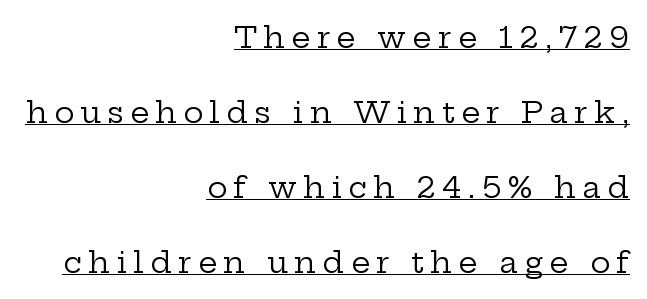
Q: Is the text bold? A: No.
Q: Is the text italic (slanted)? A: No, it is upright.
Q: Is the typeface a serif or a sans-serif typeface? A: Serif.
Q: Is the text underlined? A: Yes.
Q: How is the paragraph aligned? A: Right-aligned.
Q: Is the spacing between letters normal or unusually wide? A: Unusually wide.
Q: Is the spacing between lines tight, normal or loose? A: Loose.
Q: Width (condensed, normal, or wide)? A: Wide.
Q: Stroke contrast? A: Low.
Q: x-height? A: Medium.
Q: Monospaced? A: No.
